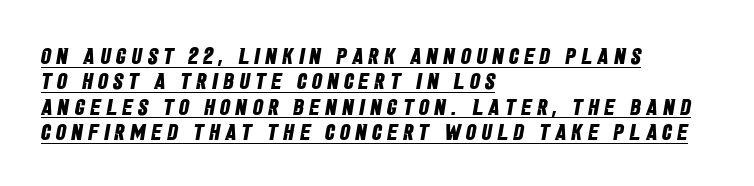
Q: Is the text bold? A: Yes.
Q: Is the text underlined? A: Yes.
Q: How is the paragraph aligned? A: Left-aligned.
Q: Is the spacing between letters normal or unusually wide? A: Unusually wide.
Q: Is the spacing between lines tight, normal or loose? A: Tight.
